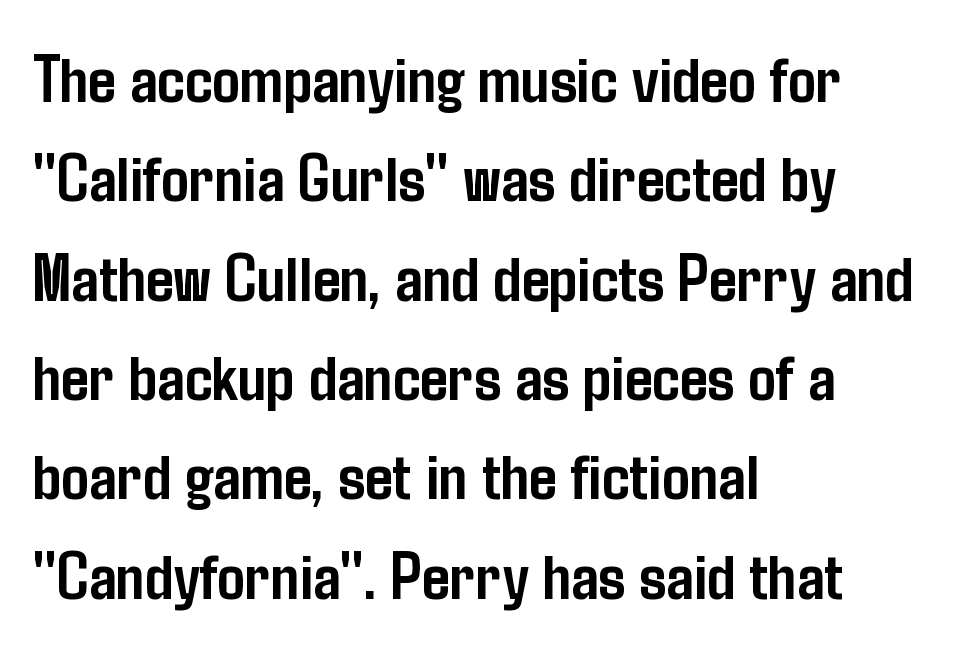
The image shows 69 px semibold, condensed sans-serif type, upright; set left-aligned, normal line spacing (1.44x), normal letter spacing, not underlined; low stroke contrast and a medium x-height.
